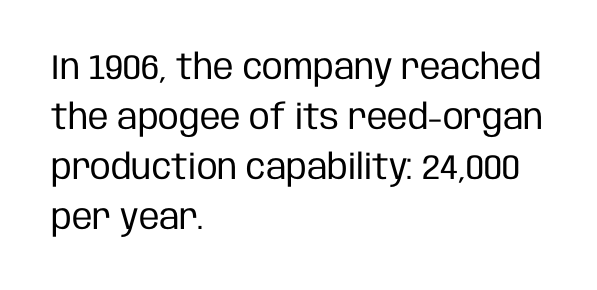
{"serif": "no", "italic": "no", "bold": "no", "weight": "regular", "width": "condensed", "stroke_contrast": "low", "x_height": "large", "monospaced": "no", "underline": "no", "align": "left", "line_spacing": "normal", "line_spacing_ratio": 1.43, "letter_spacing": "normal", "letter_spacing_em": 0.0, "glyph_px": 35}
